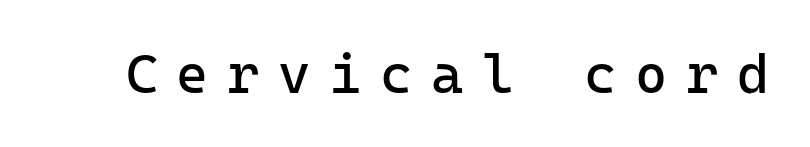
Posture: upright roman. Typographically, this falls in the sans-serif category. Tracking here is generous; glyphs stand well apart from one another. Summary of weight: not heavy and not bold. Quick note: underline off.
